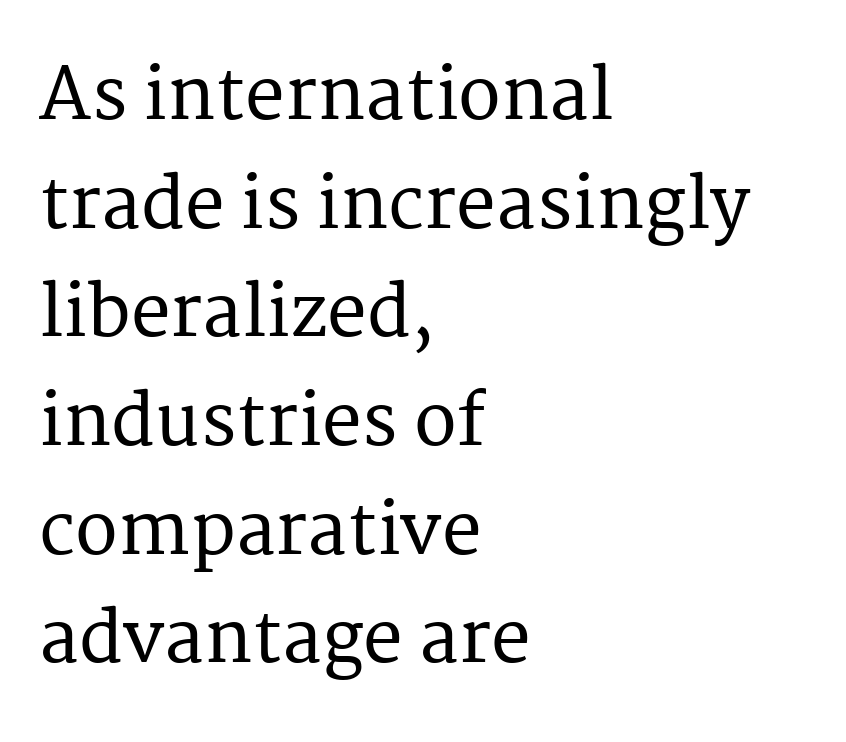
Check the space under the baseline: it is left empty. A typesetter would mark this as roman, not italic. Vertically, the passage feels balanced, rows spaced as you'd expect. Looks like regular typesetting: each glyph gets only the width it needs.
